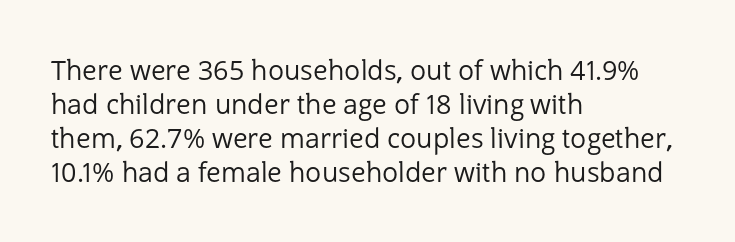
{"italic": "no", "bold": "no", "underline": "no", "align": "left", "line_spacing": "normal", "line_spacing_ratio": 1.26, "letter_spacing": "normal", "letter_spacing_em": 0.0, "glyph_px": 27}
